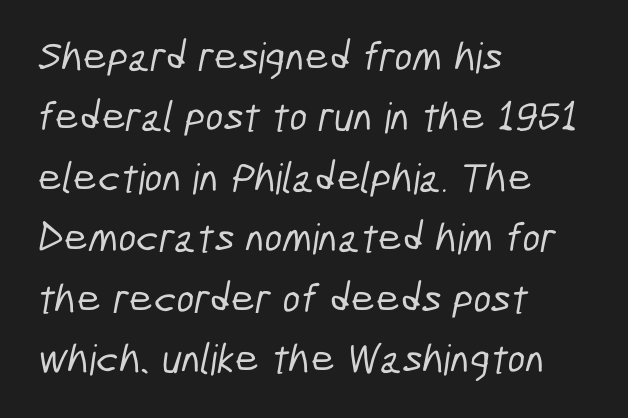
Q: Is the typeface a serif or a sans-serif typeface? A: Sans-serif.
Q: Is the text underlined? A: No.
Q: How is the paragraph aligned? A: Left-aligned.
Q: Is the spacing between letters normal or unusually wide? A: Normal.
Q: Is the spacing between lines tight, normal or loose? A: Normal.
Q: Width (condensed, normal, or wide)? A: Condensed.
Q: Stroke contrast? A: Low.
Q: x-height? A: Medium.
Q: Monospaced? A: No.
